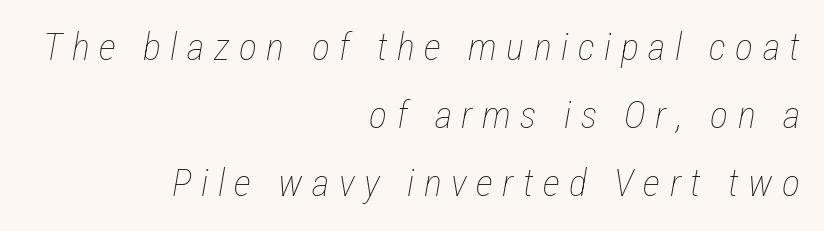
Leftover space on each line is placed entirely before the opening word. Do the characters align in a grid? No, the font is proportional. Emphasis-style slanted type is in use. Short note: letters widely spaced. The space directly below the letters is spotless.
